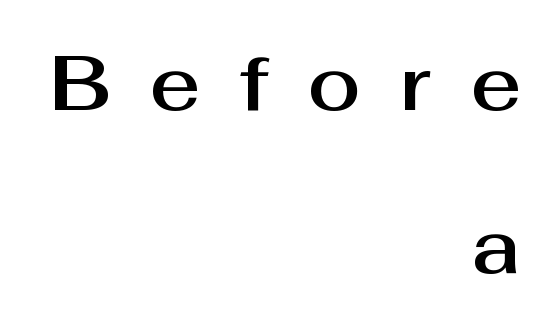
{"serif": "no", "italic": "no", "width": "normal", "stroke_contrast": "medium", "x_height": "medium", "monospaced": "no", "underline": "no", "align": "right", "line_spacing": "loose", "line_spacing_ratio": 2.09, "letter_spacing": "wide", "letter_spacing_em": 0.5, "glyph_px": 78}
